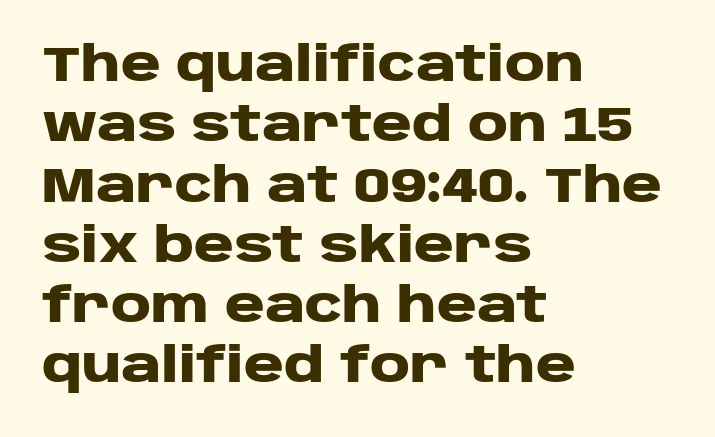
Q: Is the text bold? A: Yes.
Q: Is the text italic (slanted)? A: No, it is upright.
Q: Is the typeface a serif or a sans-serif typeface? A: Sans-serif.
Q: Is the text underlined? A: No.
Q: How is the paragraph aligned? A: Left-aligned.
Q: Is the spacing between letters normal or unusually wide? A: Normal.
Q: Width (condensed, normal, or wide)? A: Wide.
Q: Stroke contrast? A: Low.
Q: x-height? A: Large.
Q: Monospaced? A: No.
